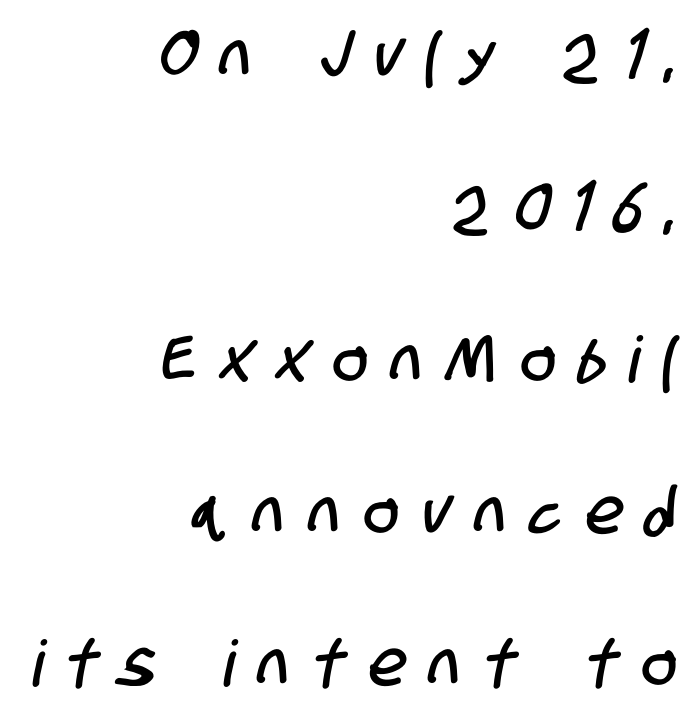
The image shows 64 px condensed sans-serif type; set right-aligned, loose line spacing (2.38x), unusually wide letter spacing (+0.39 em), not underlined; low stroke contrast and a large x-height.
